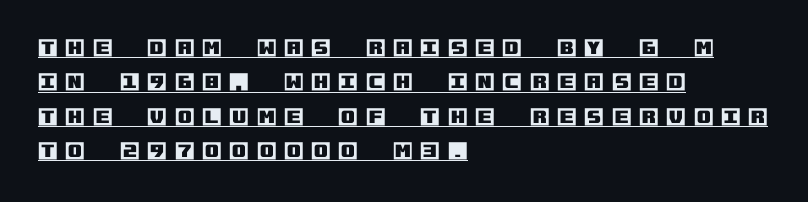
The image shows 20 px text type, upright; set left-aligned, line spacing 1.72x, unusually wide letter spacing (+0.39 em), underlined.
